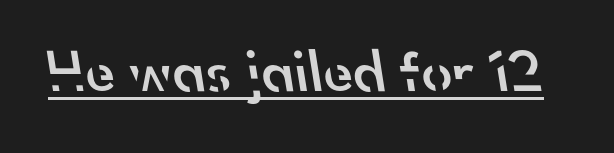
Q: Is the text bold? A: Semi-bold.
Q: Is the typeface a serif or a sans-serif typeface? A: Sans-serif.
Q: Is the text underlined? A: Yes.
Q: Is the spacing between letters normal or unusually wide? A: Normal.
Q: Width (condensed, normal, or wide)? A: Normal.
Q: Stroke contrast? A: Low.
Q: x-height? A: Small.
Q: Monospaced? A: No.
